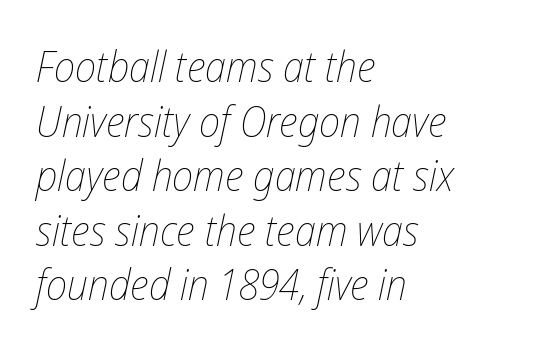
The image shows 43 px thin, condensed type, italic (leaning right); set left-aligned, normal line spacing (1.27x), normal letter spacing, not underlined; low stroke contrast and a medium x-height.
